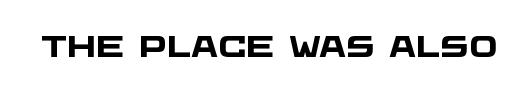
{"serif": "no", "bold": "yes", "weight": "heavy", "width": "wide", "stroke_contrast": "low", "x_height": "large", "monospaced": "no", "underline": "no", "letter_spacing": "normal", "letter_spacing_em": 0.0, "glyph_px": 30}
